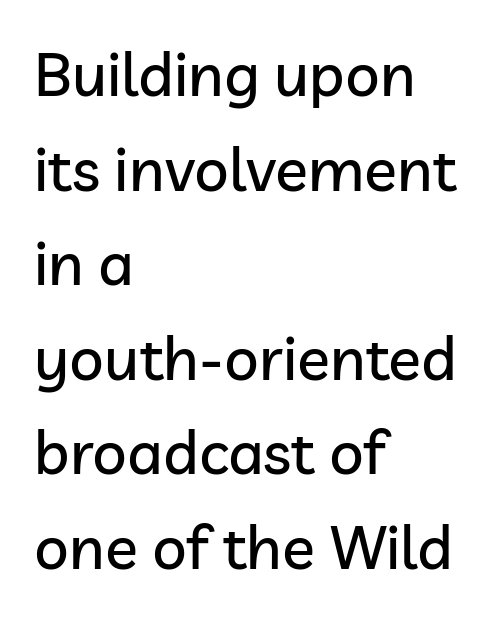
Q: Is the text italic (slanted)? A: No, it is upright.
Q: Is the typeface a serif or a sans-serif typeface? A: Sans-serif.
Q: Is the text underlined? A: No.
Q: How is the paragraph aligned? A: Left-aligned.
Q: Is the spacing between letters normal or unusually wide? A: Normal.
Q: Is the spacing between lines tight, normal or loose? A: Normal.
Q: Width (condensed, normal, or wide)? A: Normal.
Q: Stroke contrast? A: Low.
Q: x-height? A: Medium.
Q: Monospaced? A: No.
